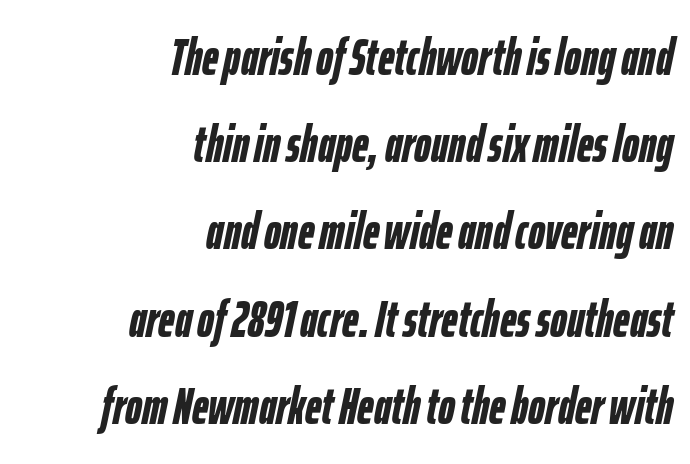
The image shows 51 px semibold, condensed type, italic (leaning right); set right-aligned, line spacing 1.71x, normal letter spacing, not underlined; low stroke contrast and a medium x-height.
